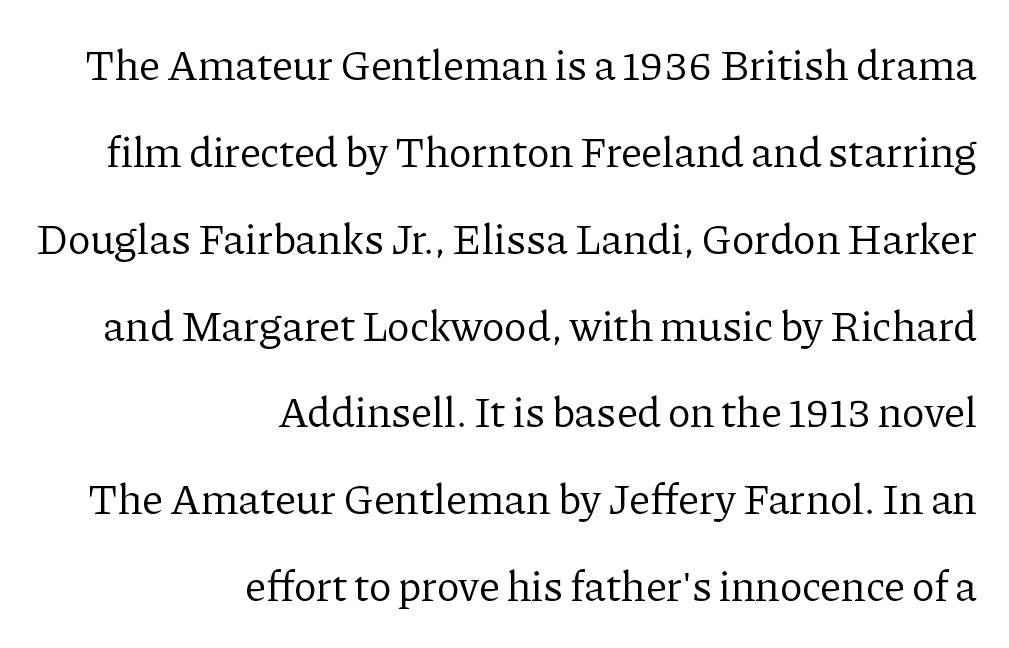
{"serif": "yes", "italic": "no", "bold": "no", "weight": "regular", "width": "normal", "stroke_contrast": "low", "x_height": "medium", "monospaced": "no", "underline": "no", "align": "right", "line_spacing": "loose", "line_spacing_ratio": 2.02, "letter_spacing": "normal", "letter_spacing_em": 0.0, "glyph_px": 43}
